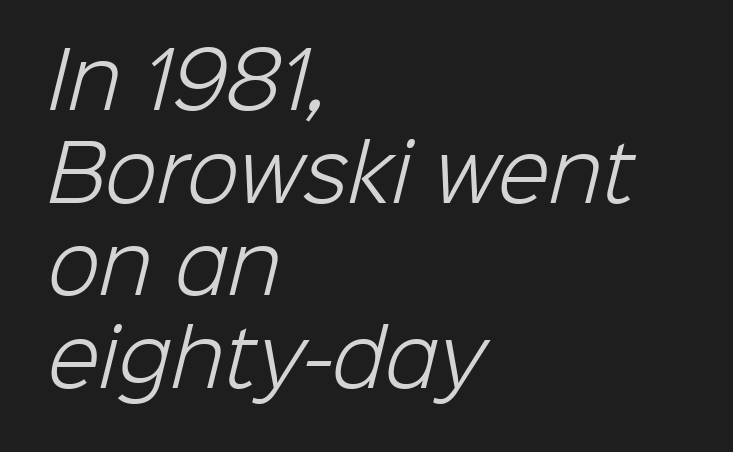
Words appear dense and cohesive because spacing is normal. Observe the absence of serifs on each vertical stroke in this sample. Heft: none added — not bold. Does the copy run flush right? No — it runs flush left. Think of a printed novel: that variable character pitch is what you see here.
